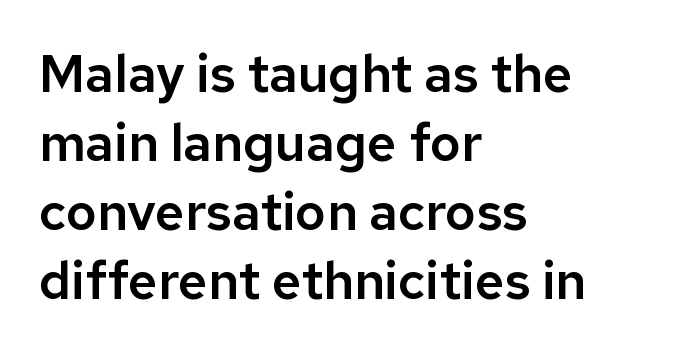
The rendering uses a moderate line-height, typical for paragraphs. Examine the stroke ends and you'll find no serifs. The lines in this sample share a left origin and differ only in where they stop. In terms of posture, this sample is upright. Here the designer chose a conventional face with non-uniform glyph widths.
